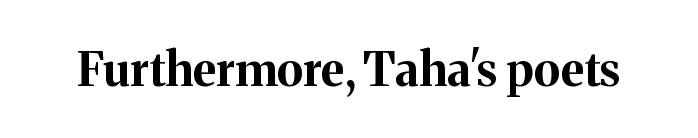
The image shows 47 px bold serif type, upright; set normal letter spacing, not underlined; medium stroke contrast and a medium x-height.
